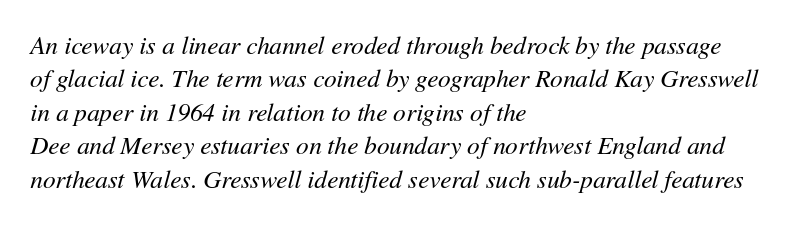
The image shows 25 px text type, italic (leaning right); set left-aligned, normal line spacing (1.34x), normal letter spacing, not underlined.
